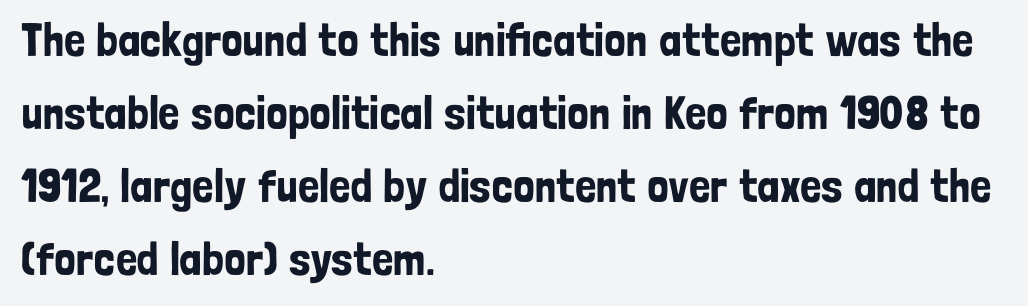
The image shows 47 px condensed sans-serif type, upright; set left-aligned, normal line spacing (1.55x), normal letter spacing, not underlined; low stroke contrast and a medium x-height.
